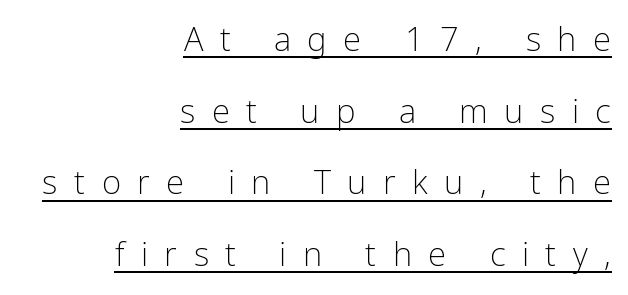
Q: Is the text bold? A: No.
Q: Is the text italic (slanted)? A: No, it is upright.
Q: Is the typeface a serif or a sans-serif typeface? A: Sans-serif.
Q: Is the text underlined? A: Yes.
Q: How is the paragraph aligned? A: Right-aligned.
Q: Is the spacing between letters normal or unusually wide? A: Unusually wide.
Q: Is the spacing between lines tight, normal or loose? A: Loose.
Q: Width (condensed, normal, or wide)? A: Condensed.
Q: Stroke contrast? A: Low.
Q: x-height? A: Medium.
Q: Monospaced? A: No.
